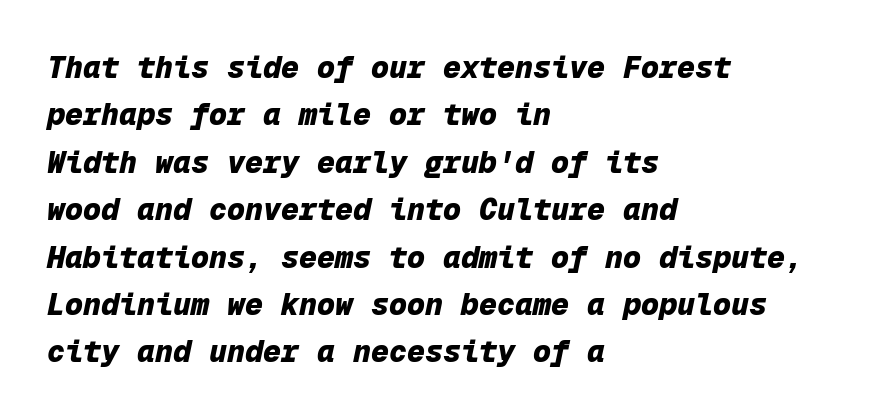
Q: Is the text bold? A: Yes.
Q: Is the text italic (slanted)? A: Yes, it leans right by about 12 degrees.
Q: Is the text underlined? A: No.
Q: How is the paragraph aligned? A: Left-aligned.
Q: Is the spacing between letters normal or unusually wide? A: Normal.
Q: Is the spacing between lines tight, normal or loose? A: Normal.
Q: Width (condensed, normal, or wide)? A: Normal.
Q: Stroke contrast? A: Low.
Q: x-height? A: Medium.
Q: Monospaced? A: Yes.
